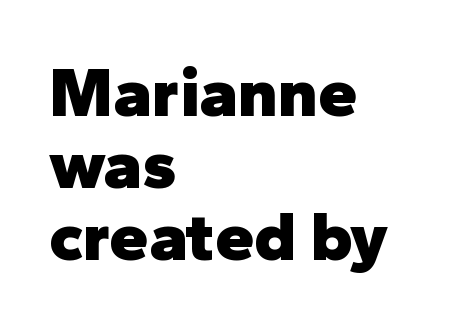
The image shows 70 px heavy sans-serif type, upright; set left-aligned, tight line spacing (1.03x), normal letter spacing, not underlined; low stroke contrast and a medium x-height.
